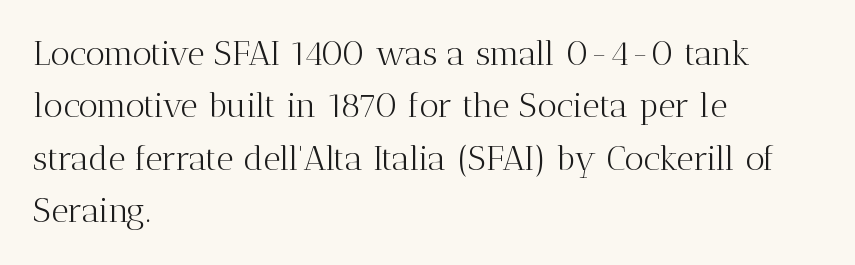
{"serif": "yes", "italic": "no", "bold": "no", "weight": "light", "width": "normal", "stroke_contrast": "medium", "x_height": "medium", "monospaced": "no", "underline": "no", "align": "left", "line_spacing": "normal", "line_spacing_ratio": 1.54, "letter_spacing": "normal", "letter_spacing_em": 0.0, "glyph_px": 34}
